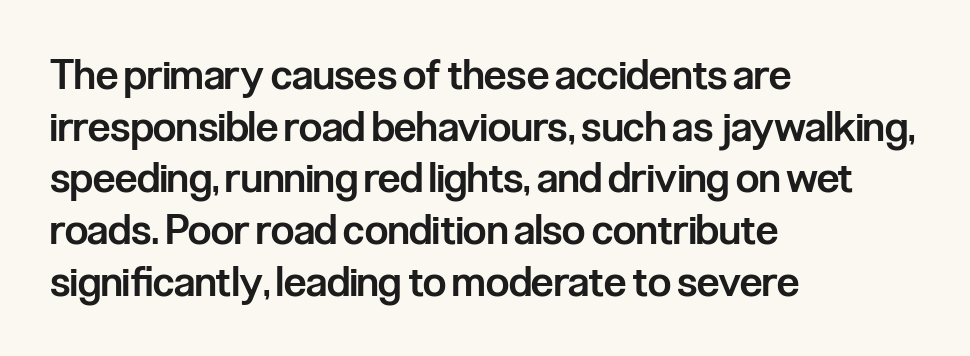
{"serif": "no", "italic": "no", "bold": "semi", "weight": "semibold", "width": "condensed", "stroke_contrast": "low", "x_height": "medium", "monospaced": "no", "underline": "no", "align": "left", "line_spacing": "normal", "line_spacing_ratio": 1.26, "letter_spacing": "normal", "letter_spacing_em": 0.0, "glyph_px": 41}
